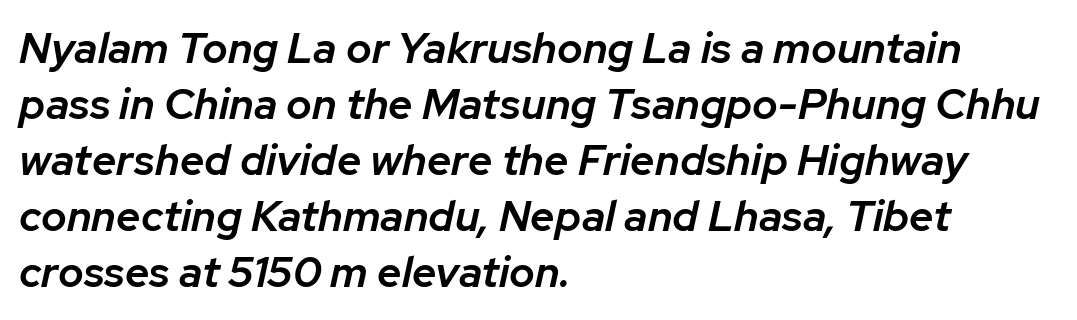
The specimen reads as italic at a glance. Observe the ordinary spacing: letters are neighbours, not strangers. One-word summary of the alignment: left. The passage shown stacks its lines at a standard gap.
